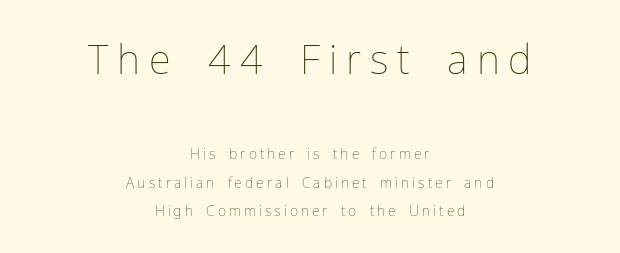
Q: Is the text bold? A: No.
Q: Is the text italic (slanted)? A: No, it is upright.
Q: Is the text underlined? A: No.
Q: How is the paragraph aligned? A: Centered.
Q: Is the spacing between letters normal or unusually wide? A: Unusually wide.
Q: Is the spacing between lines tight, normal or loose? A: Loose.
Q: Which block of text is set in a larger size, the first (top) or the second (bottom)? A: The first (top) one.
Q: Width (condensed, normal, or wide)? A: Normal.
Q: Stroke contrast? A: Low.
Q: x-height? A: Medium.
Q: Monospaced? A: No.
